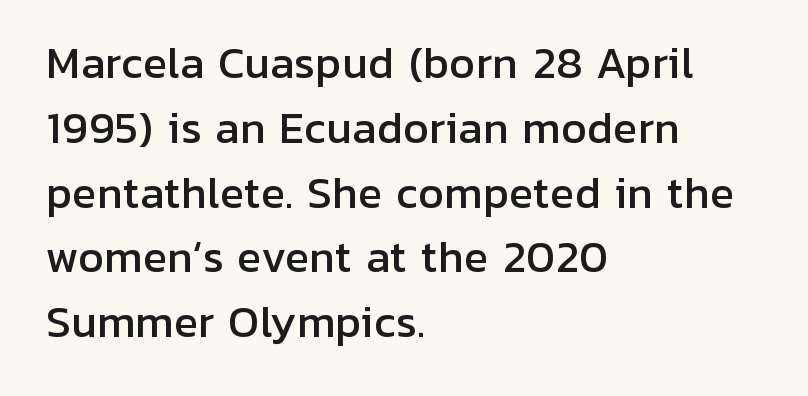
Visually the block forms a straight wall on the left and a jagged coastline on the right. Font category for this specimen: sans-serif. Unmarked baselines from the first word to the last. Notice how the stems are strictly vertical — no italics here. Looks like regular typesetting: each glyph gets only the width it needs. Between one letter and the next there's only the usual sliver of space.
